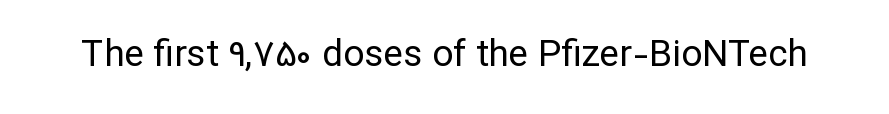
Weight: not bold — regular or lighter. Here the designer chose a conventional face with non-uniform glyph widths. The passage shown is typeset with a sans-serif family. The glyphs are unaccompanied by any horizontal stroke below them. The typography opts for an upright posture over an oblique one. Honestly, the letter spacing is just normal — you wouldn't notice it.
